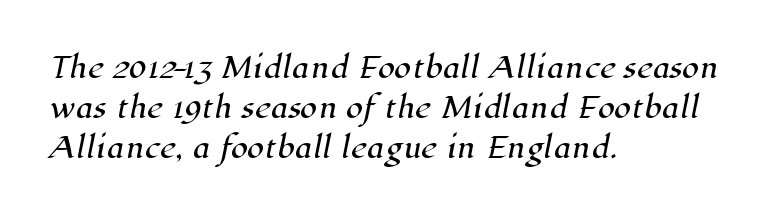
{"serif": "yes", "width": "normal", "stroke_contrast": "high", "x_height": "medium", "monospaced": "no", "underline": "no", "align": "left", "line_spacing": "normal", "line_spacing_ratio": 1.43, "letter_spacing": "normal", "letter_spacing_em": 0.0, "glyph_px": 28}
